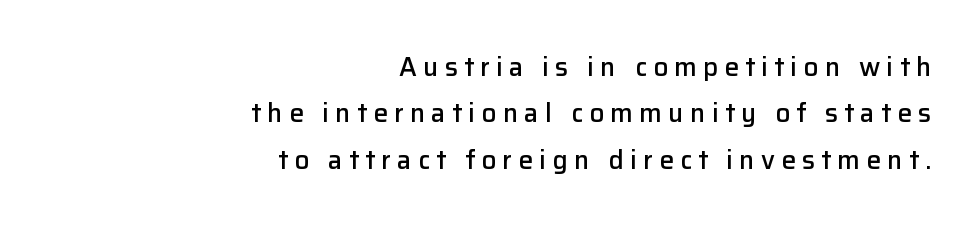
{"italic": "no", "bold": "semi", "underline": "no", "align": "right", "line_spacing_ratio": 1.78, "letter_spacing": "wide", "letter_spacing_em": 0.24, "glyph_px": 26}
